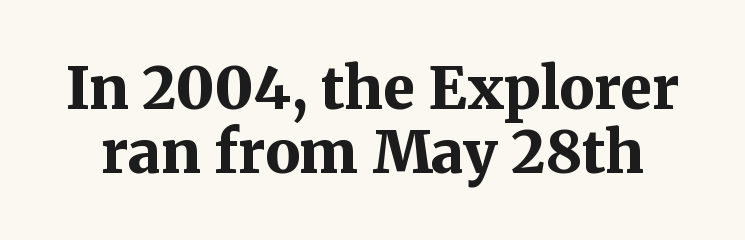
The letters carry serifs — small finishing strokes at the ends of their stems. Underline: absent. As a designer I'd log this as weight 700, bold. The rendering uses a small line-height, squeezing the rows.
